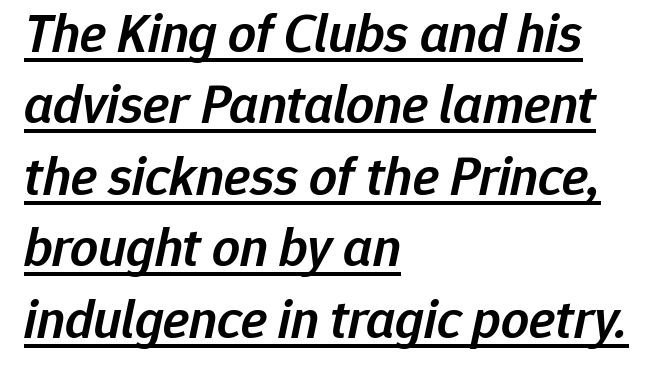
The image shows 55 px semibold type, italic (leaning right); set left-aligned, normal line spacing (1.3x), normal letter spacing, underlined; low stroke contrast and a medium x-height.
